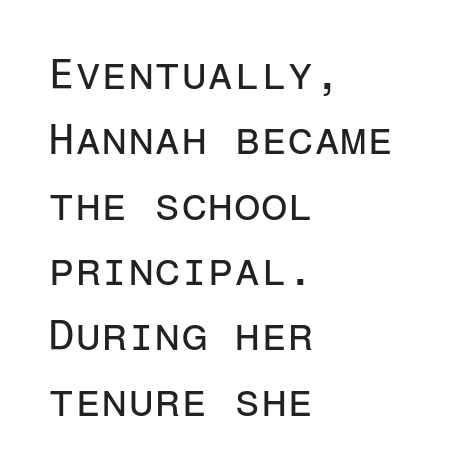
The image shows 43 px regular-weight sans-serif type, upright, monospaced; set left-aligned, normal line spacing (1.52x), normal letter spacing, not underlined; low stroke contrast and a medium x-height.
